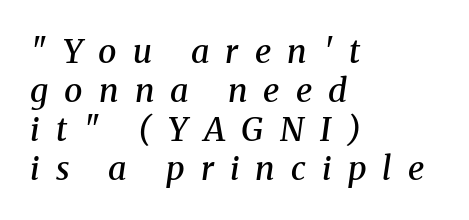
The characters display serif detailing at their extremities. Each letter keeps its own natural width here, so spacing adapts to shape. These lines have a slow, spaced-out rhythm from letter to letter. Words float on clear page, feet unadorned. Summary of weight: moderately heavy, a semibold.
